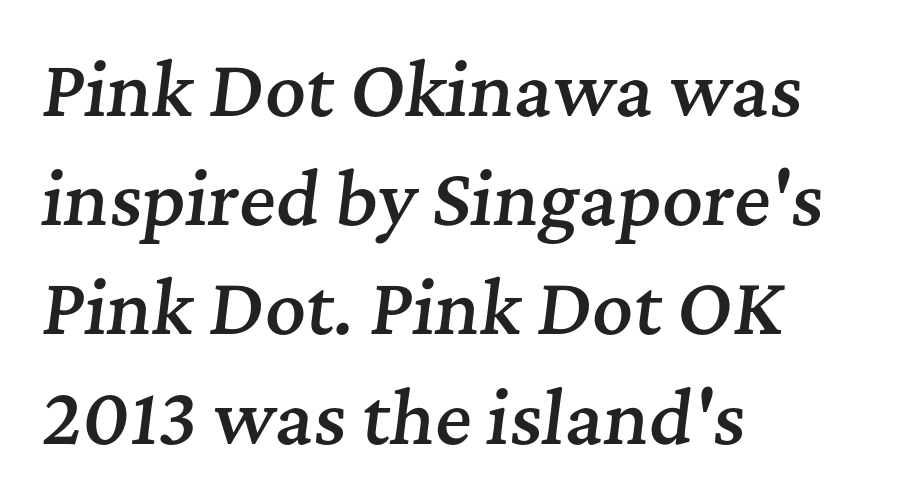
The image shows 70 px semibold serif type, italic (leaning right); set left-aligned, normal line spacing (1.56x), normal letter spacing, not underlined; medium stroke contrast and a medium x-height.
